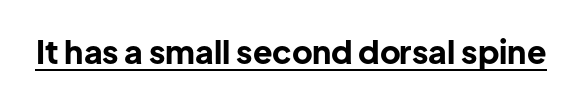
{"serif": "no", "italic": "no", "bold": "yes", "weight": "bold", "width": "normal", "stroke_contrast": "low", "x_height": "medium", "monospaced": "no", "underline": "yes", "letter_spacing": "normal", "letter_spacing_em": 0.0, "glyph_px": 32}
